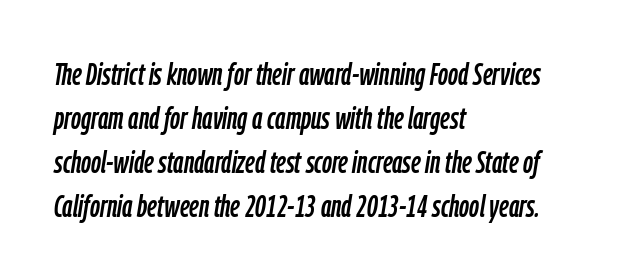
The image shows 31 px condensed type, italic (leaning right); set left-aligned, normal line spacing (1.42x), normal letter spacing, not underlined; low stroke contrast and a medium x-height.
